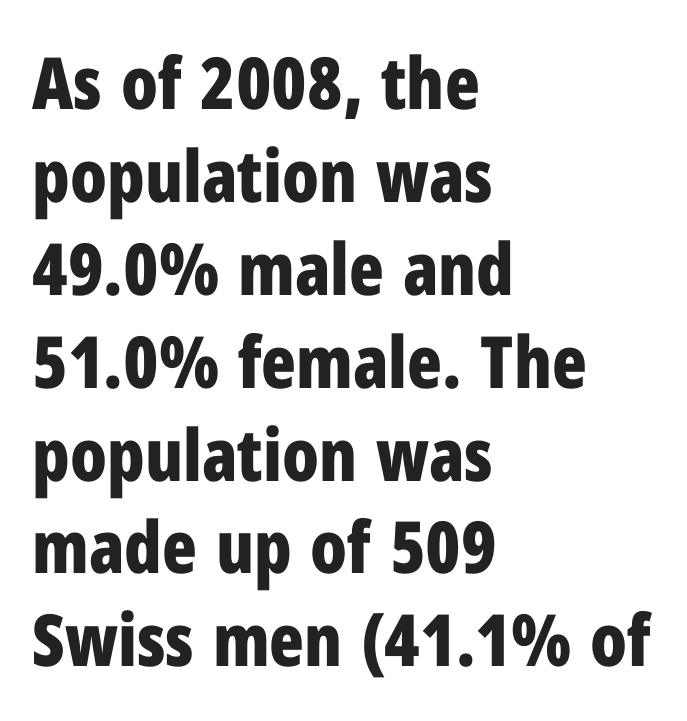
Every row of glyphs begins at an identical x-position on the left. Leading: standard. Check the space under the baseline: it is left empty. Designer's note — italics off, roman on. A dark, heavy texture on the line: the type is bold.
